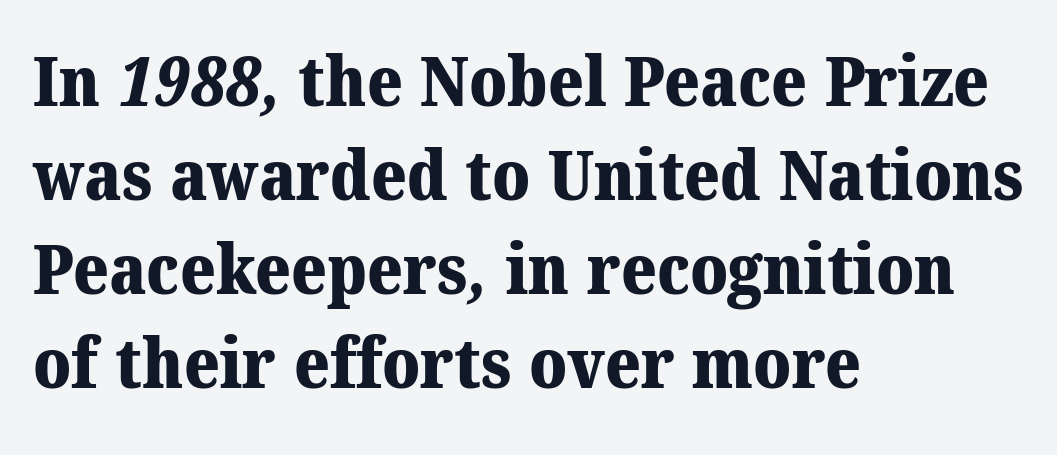
{"serif": "yes", "bold": "yes", "weight": "heavy", "width": "normal", "stroke_contrast": "medium", "x_height": "medium", "monospaced": "no", "underline": "no", "align": "left", "line_spacing": "normal", "line_spacing_ratio": 1.38, "letter_spacing": "normal", "letter_spacing_em": 0.0, "glyph_px": 68}
